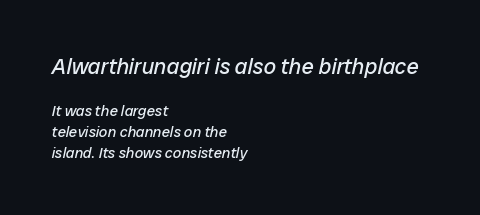
The image shows 22 px text type, italic (leaning right); set left-aligned, normal line spacing (1.41x), normal letter spacing, not underlined; the first (top) block is 1.47x larger.
